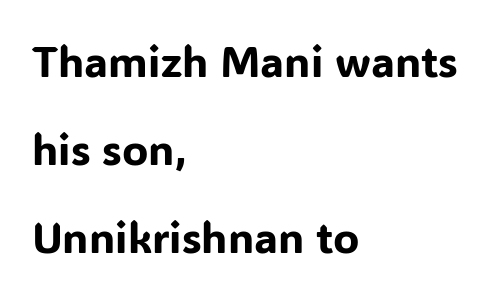
Q: Is the text italic (slanted)? A: No, it is upright.
Q: Is the typeface a serif or a sans-serif typeface? A: Sans-serif.
Q: Is the text underlined? A: No.
Q: How is the paragraph aligned? A: Left-aligned.
Q: Is the spacing between letters normal or unusually wide? A: Normal.
Q: Is the spacing between lines tight, normal or loose? A: Loose.
Q: Width (condensed, normal, or wide)? A: Normal.
Q: Stroke contrast? A: Low.
Q: x-height? A: Medium.
Q: Monospaced? A: No.
